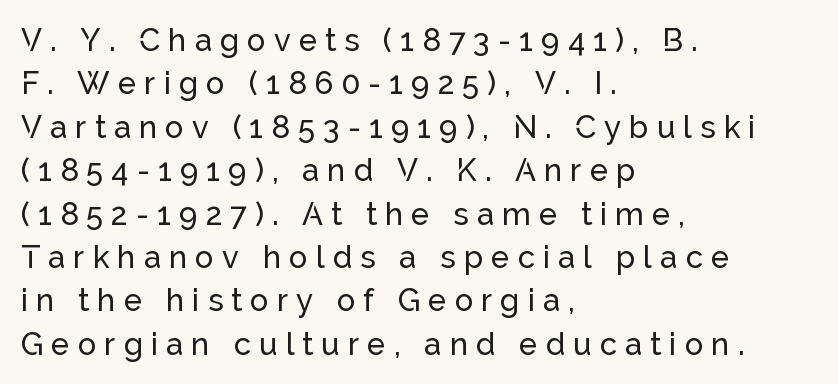
Q: Is the text italic (slanted)? A: No, it is upright.
Q: Is the typeface a serif or a sans-serif typeface? A: Sans-serif.
Q: Is the text underlined? A: No.
Q: How is the paragraph aligned? A: Left-aligned.
Q: Is the spacing between letters normal or unusually wide? A: Unusually wide.
Q: Is the spacing between lines tight, normal or loose? A: Normal.
Q: Width (condensed, normal, or wide)? A: Normal.
Q: Stroke contrast? A: Low.
Q: x-height? A: Medium.
Q: Monospaced? A: No.
